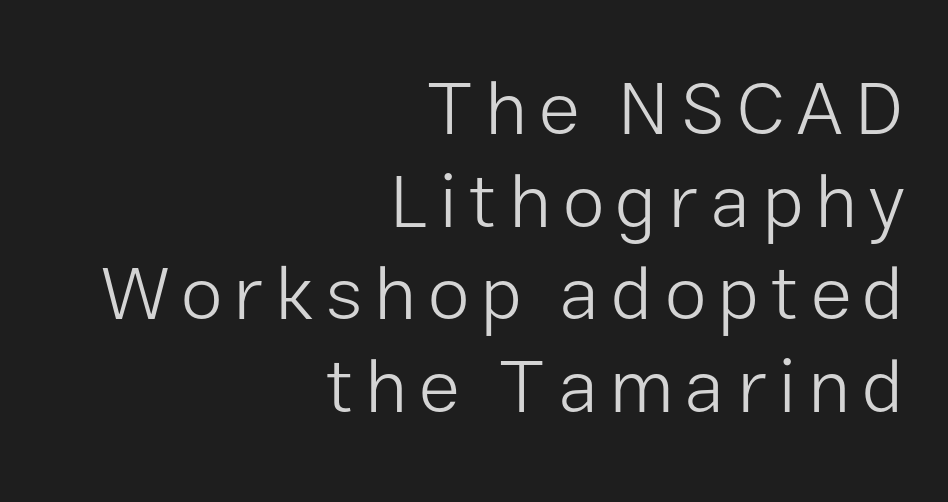
Style check: upright. Where is the straight margin? On the right. Glance below the letters and you will spot only blank space. Letterform terminals end flat and unadorned throughout the passage.
